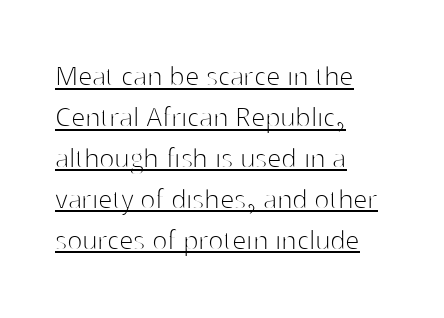
{"serif": "no", "italic": "no", "bold": "no", "weight": "thin", "width": "normal", "stroke_contrast": "high", "x_height": "medium", "monospaced": "no", "underline": "yes", "align": "left", "line_spacing": "normal", "line_spacing_ratio": 1.28, "letter_spacing": "normal", "letter_spacing_em": 0.0, "glyph_px": 32}
